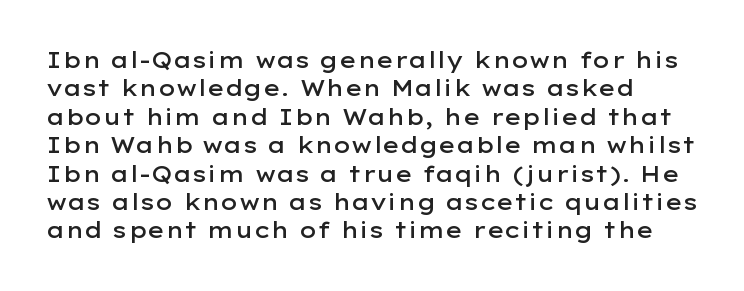
The specimen reads as upright at a glance. A typesetter would call this leading conventional body-copy spacing. Every letter is mildly thick-stroked: semibold rather than bold. Decoration check: the copy has no underline. Each word holds together tightly as a unit, with standard inter-letter gaps.
